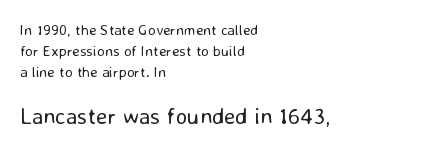
Q: Is the text bold? A: No.
Q: Is the text italic (slanted)? A: No, it is upright.
Q: Is the text underlined? A: No.
Q: How is the paragraph aligned? A: Left-aligned.
Q: Is the spacing between letters normal or unusually wide? A: Normal.
Q: Is the spacing between lines tight, normal or loose? A: Normal.
Q: Which block of text is set in a larger size, the first (top) or the second (bottom)? A: The second (bottom) one.
